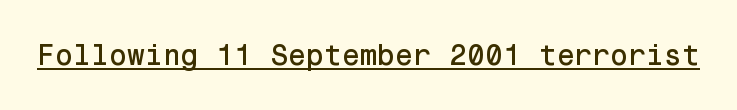
{"serif": "no", "italic": "no", "width": "normal", "stroke_contrast": "low", "x_height": "medium", "underline": "yes", "letter_spacing": "normal", "letter_spacing_em": 0.0, "glyph_px": 29}
